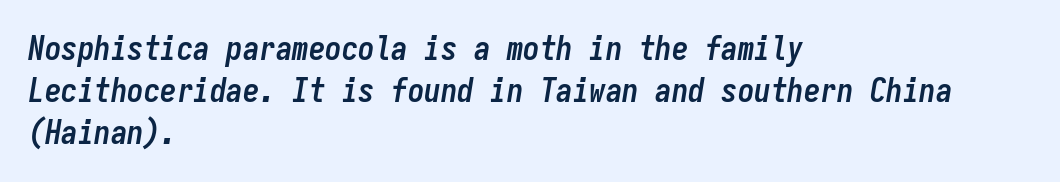
The image shows 33 px semibold, condensed type, italic (leaning right), monospaced; set left-aligned, normal line spacing (1.27x), normal letter spacing, not underlined; low stroke contrast and a medium x-height.
